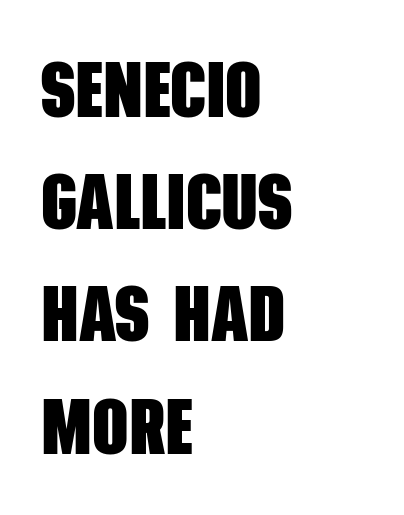
The image shows 79 px heavy, condensed sans-serif type; set left-aligned, normal line spacing (1.42x), normal letter spacing, not underlined; low stroke contrast and a large x-height.
